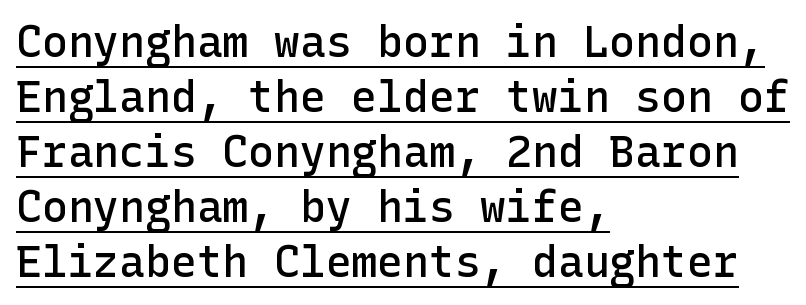
The image shows 43 px semibold sans-serif type, upright; set left-aligned, normal line spacing (1.28x), normal letter spacing, underlined; low stroke contrast and a medium x-height.
